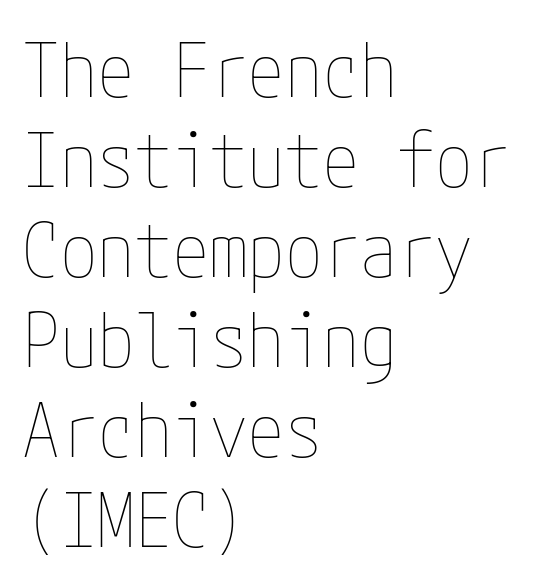
Q: Is the text bold? A: No.
Q: Is the text italic (slanted)? A: No, it is upright.
Q: Is the text underlined? A: No.
Q: How is the paragraph aligned? A: Left-aligned.
Q: Is the spacing between letters normal or unusually wide? A: Normal.
Q: Width (condensed, normal, or wide)? A: Condensed.
Q: Stroke contrast? A: Low.
Q: x-height? A: Medium.
